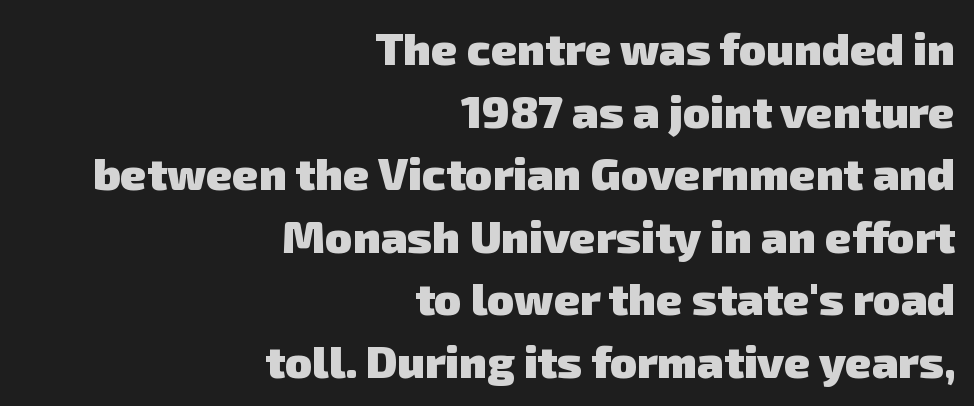
Q: Is the text bold? A: Yes.
Q: Is the typeface a serif or a sans-serif typeface? A: Sans-serif.
Q: Is the text underlined? A: No.
Q: How is the paragraph aligned? A: Right-aligned.
Q: Is the spacing between letters normal or unusually wide? A: Normal.
Q: Is the spacing between lines tight, normal or loose? A: Normal.
Q: Width (condensed, normal, or wide)? A: Normal.
Q: Stroke contrast? A: Low.
Q: x-height? A: Medium.
Q: Monospaced? A: No.
